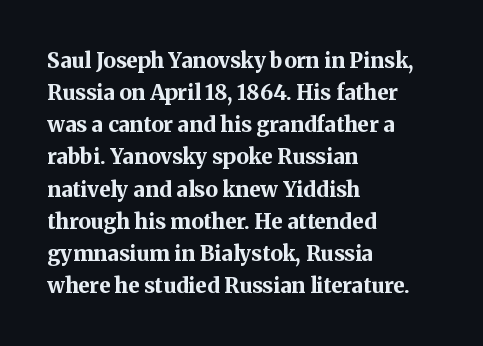
{"italic": "no", "bold": "yes", "underline": "no", "align": "left", "line_spacing": "normal", "line_spacing_ratio": 1.53, "letter_spacing": "normal", "letter_spacing_em": 0.0, "glyph_px": 21}
